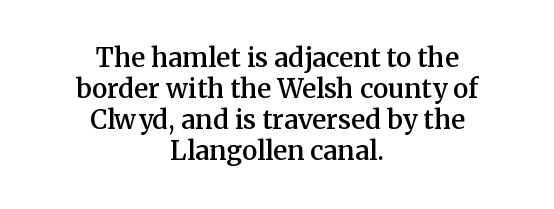
The image shows 26 px text type, upright; set centered, line spacing 1.19x, normal letter spacing, not underlined.
